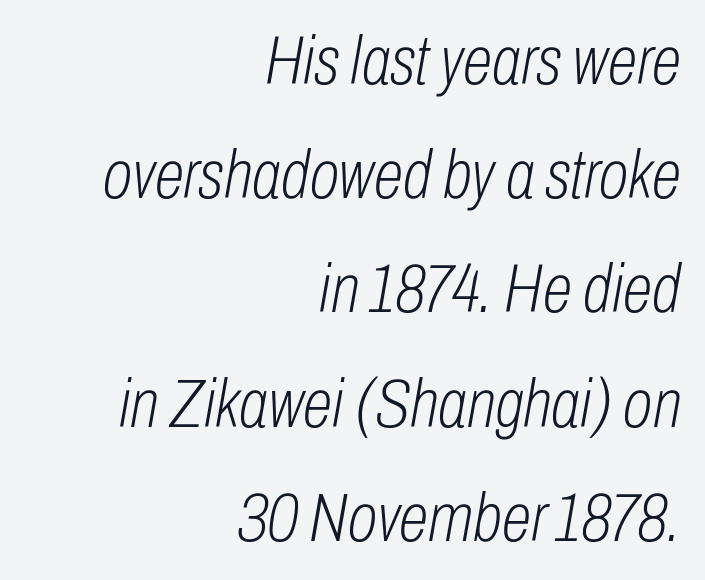
{"italic": "yes", "lean": "right", "slant_degrees": 10, "bold": "no", "weight": "light", "width": "condensed", "stroke_contrast": "low", "x_height": "medium", "monospaced": "no", "underline": "no", "align": "right", "line_spacing": "normal", "line_spacing_ratio": 1.68, "letter_spacing": "normal", "letter_spacing_em": 0.0, "glyph_px": 68}
